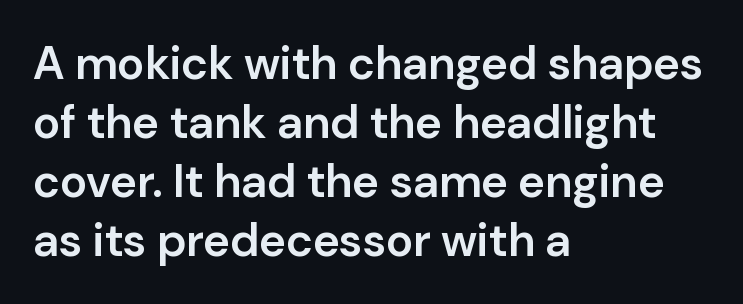
{"serif": "no", "italic": "no", "bold": "semi", "weight": "semibold", "width": "normal", "stroke_contrast": "low", "x_height": "medium", "monospaced": "no", "underline": "no", "align": "left", "line_spacing": "normal", "line_spacing_ratio": 1.28, "letter_spacing": "normal", "letter_spacing_em": 0.0, "glyph_px": 46}
